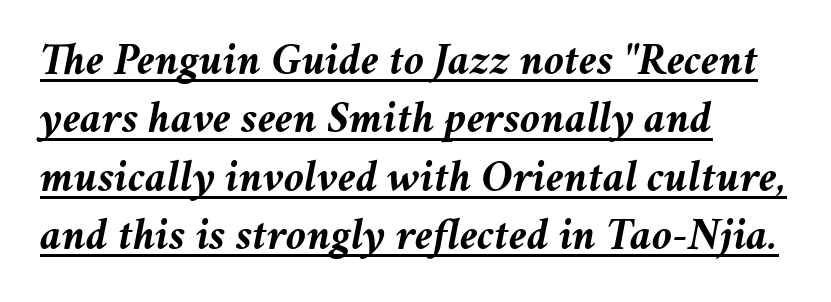
{"italic": "yes", "lean": "right", "slant_degrees": 11, "bold": "yes", "weight": "semibold", "width": "normal", "stroke_contrast": "medium", "x_height": "medium", "monospaced": "no", "underline": "yes", "align": "left", "line_spacing": "normal", "line_spacing_ratio": 1.27, "letter_spacing": "normal", "letter_spacing_em": 0.0, "glyph_px": 46}
